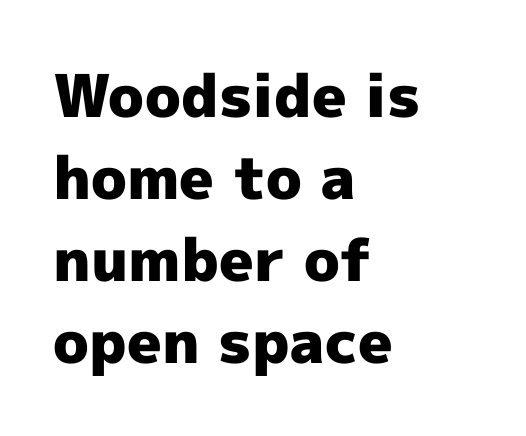
{"serif": "no", "italic": "no", "bold": "yes", "weight": "heavy", "width": "normal", "x_height": "medium", "monospaced": "no", "underline": "no", "align": "left", "line_spacing": "normal", "line_spacing_ratio": 1.39, "letter_spacing": "normal", "letter_spacing_em": 0.0, "glyph_px": 59}
